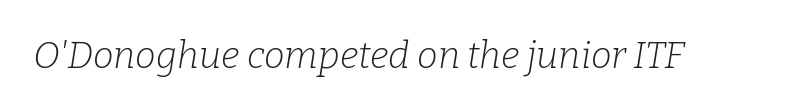
The image shows 37 px light serif type, italic (leaning right); set normal letter spacing, not underlined; low stroke contrast and a medium x-height.
